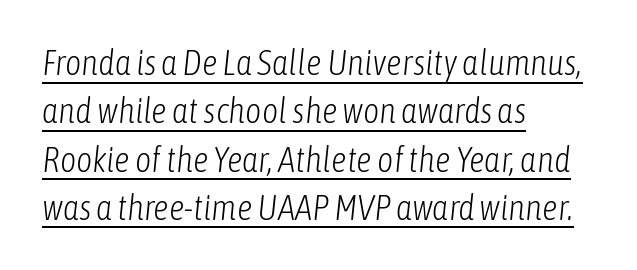
Notice how descenders clear the ascenders below comfortably — that's standard leading. Would a proofreader flag this as italicized? Yes. The cut favours lightness, reaching ordinary text weight at its darkest. Looks like regular typesetting: each glyph gets only the width it needs. Somebody hit Ctrl+U on this one — the words are underlined.
